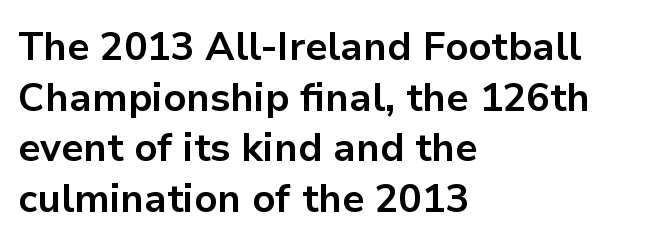
Bold? Absolutely — the strokes are thick and heavy. The designer left line spacing at the default. Looks like regular typesetting: each glyph gets only the width it needs. You could call the tracking neutral — neither tight nor loose.
